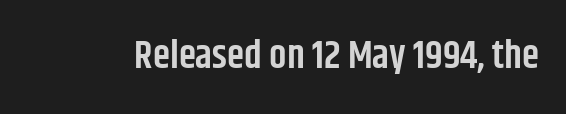
Q: Is the text bold? A: Semi-bold.
Q: Is the text italic (slanted)? A: No, it is upright.
Q: Is the typeface a serif or a sans-serif typeface? A: Sans-serif.
Q: Is the text underlined? A: No.
Q: Is the spacing between letters normal or unusually wide? A: Normal.
Q: Width (condensed, normal, or wide)? A: Condensed.
Q: Stroke contrast? A: Low.
Q: x-height? A: Large.
Q: Monospaced? A: No.
